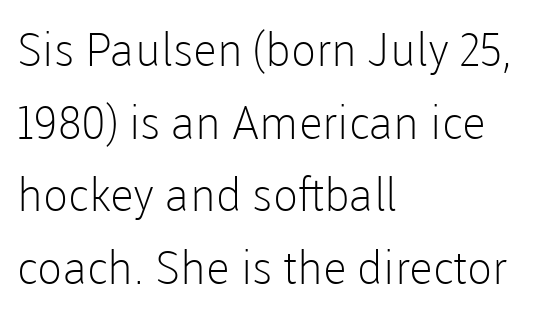
Regular leading. Left-aligned paragraph, ragged on the right. Between one letter and the next there's only the usual sliver of space. This is roman type, the default non-slanted kind.
